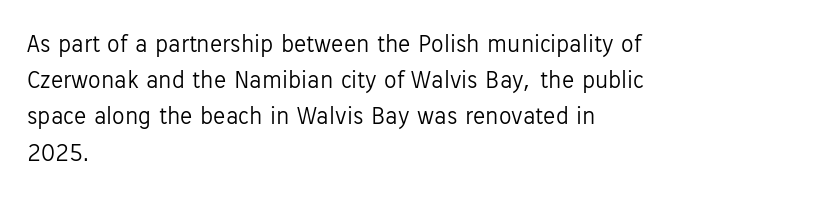
Q: Is the text bold? A: No.
Q: Is the text italic (slanted)? A: No, it is upright.
Q: Is the text underlined? A: No.
Q: How is the paragraph aligned? A: Left-aligned.
Q: Is the spacing between letters normal or unusually wide? A: Normal.
Q: Is the spacing between lines tight, normal or loose? A: Normal.
